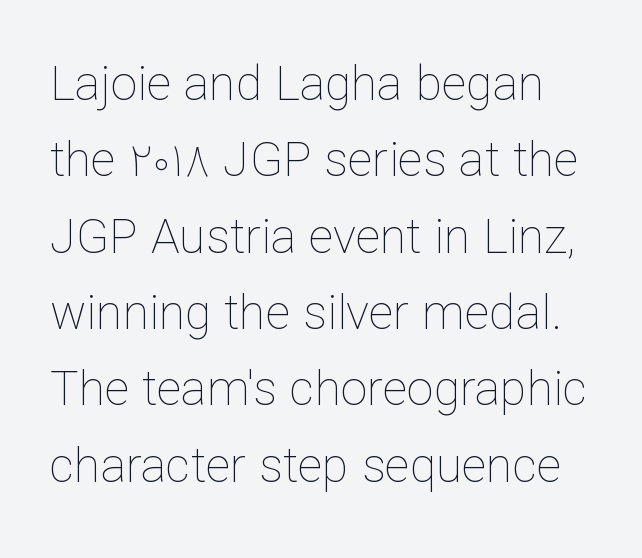
The image shows 48 px thin type, upright; set normal line spacing (1.59x), normal letter spacing, not underlined; low stroke contrast and a medium x-height.
